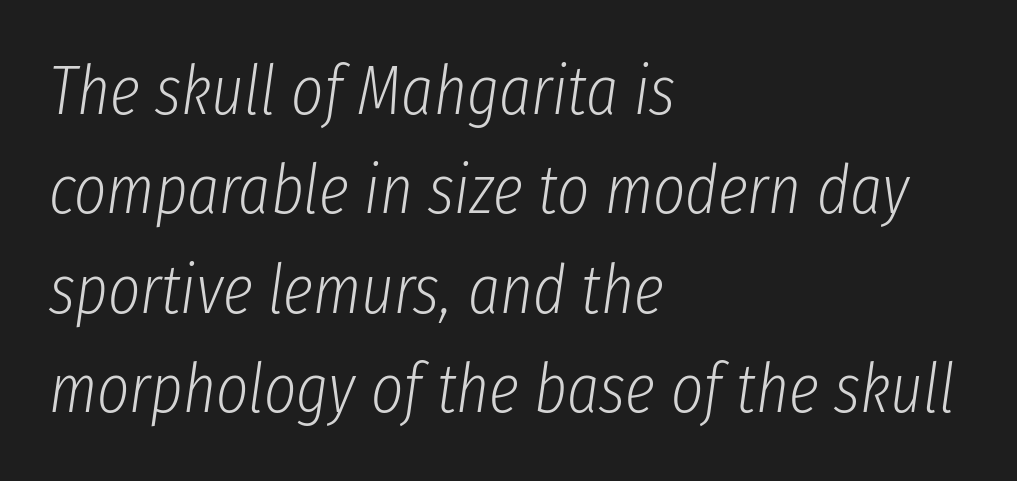
Q: Is the text bold? A: No.
Q: Is the text italic (slanted)? A: Yes, it leans right by about 8 degrees.
Q: Is the text underlined? A: No.
Q: How is the paragraph aligned? A: Left-aligned.
Q: Is the spacing between letters normal or unusually wide? A: Normal.
Q: Is the spacing between lines tight, normal or loose? A: Normal.
Q: Width (condensed, normal, or wide)? A: Condensed.
Q: Stroke contrast? A: Low.
Q: x-height? A: Medium.
Q: Monospaced? A: No.
